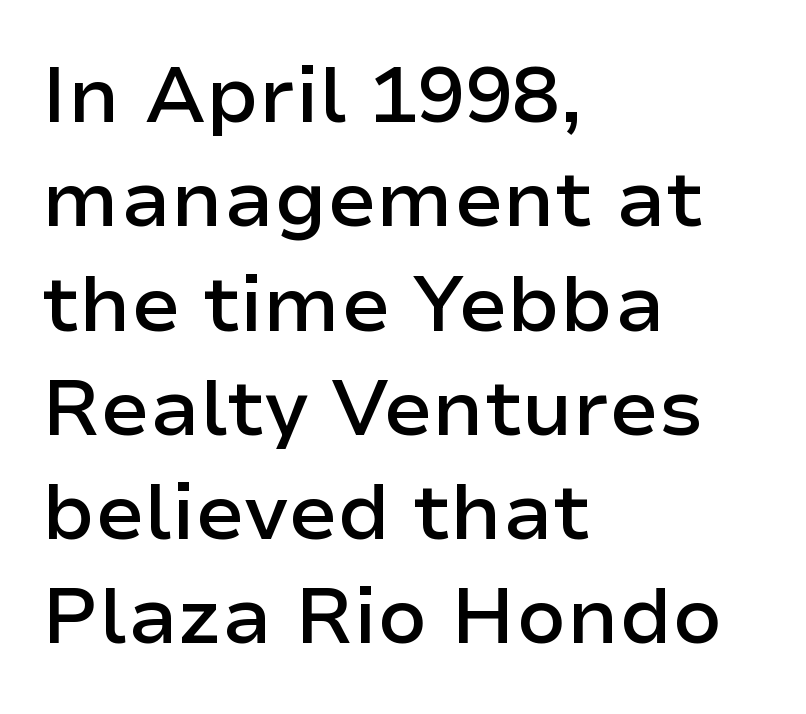
Type without underlining. Interline gaps are of average width in this sample. Layout note: lines flush left. These lines are rendered in a variable-pitch font.
